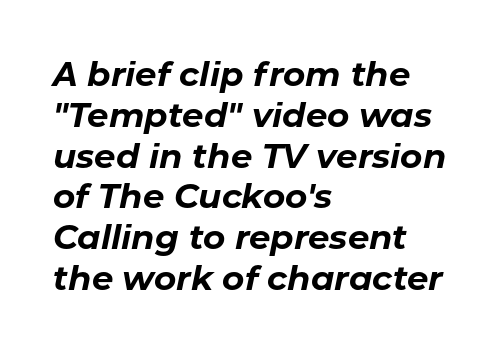
{"italic": "yes", "lean": "right", "slant_degrees": 11, "bold": "yes", "weight": "bold", "width": "normal", "stroke_contrast": "low", "x_height": "medium", "monospaced": "no", "underline": "no", "align": "left", "line_spacing_ratio": 1.2, "letter_spacing": "normal", "letter_spacing_em": 0.0, "glyph_px": 34}
